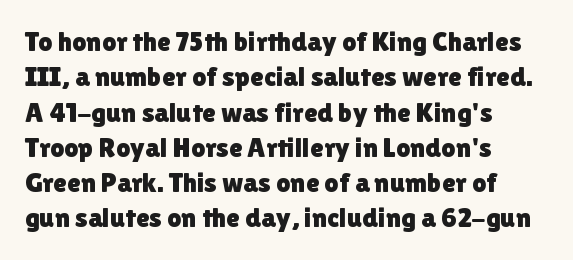
Q: Is the text italic (slanted)? A: No, it is upright.
Q: Is the typeface a serif or a sans-serif typeface? A: Sans-serif.
Q: Is the text underlined? A: No.
Q: How is the paragraph aligned? A: Left-aligned.
Q: Is the spacing between letters normal or unusually wide? A: Normal.
Q: Is the spacing between lines tight, normal or loose? A: Normal.
Q: Width (condensed, normal, or wide)? A: Normal.
Q: Stroke contrast? A: Low.
Q: x-height? A: Medium.
Q: Monospaced? A: No.
